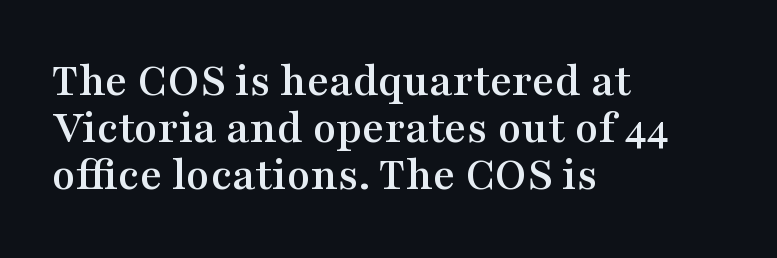
Look at the bottom of the vertical strokes: they flare into serifs here. Each line starts at the same left margin while the right side varies. You could not count columns in this text — the font is proportionally spaced. Nothing unusual about the tracking: characters are spaced as the font intends. Every character sits straight up, as roman type does. The zone under the glyphs is completely vacant.
